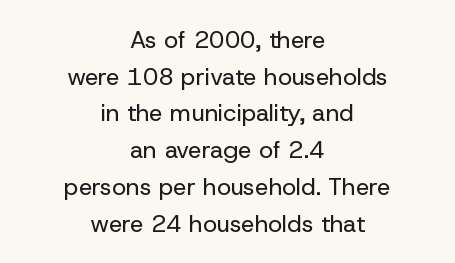
The image shows 24 px text type, upright; set centered, normal line spacing (1.53x), normal letter spacing, not underlined.
